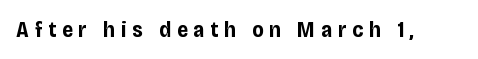
{"italic": "no", "bold": "yes", "underline": "no", "letter_spacing": "wide", "letter_spacing_em": 0.27, "glyph_px": 22}
